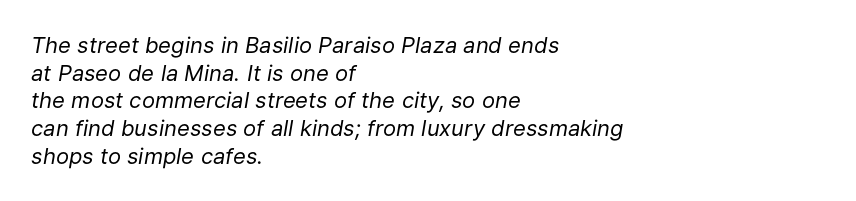
{"italic": "yes", "lean": "right", "slant_degrees": 9, "bold": "no", "underline": "no", "align": "left", "line_spacing": "normal", "line_spacing_ratio": 1.26, "letter_spacing": "normal", "letter_spacing_em": 0.0, "glyph_px": 22}
